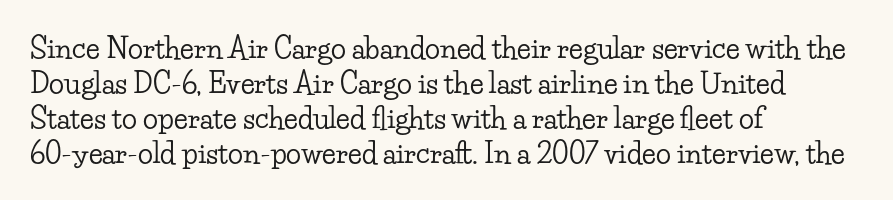
{"serif": "yes", "italic": "no", "width": "wide", "stroke_contrast": "low", "x_height": "small", "monospaced": "no", "underline": "no", "align": "left", "line_spacing": "normal", "line_spacing_ratio": 1.25, "letter_spacing": "normal", "letter_spacing_em": 0.0, "glyph_px": 28}
